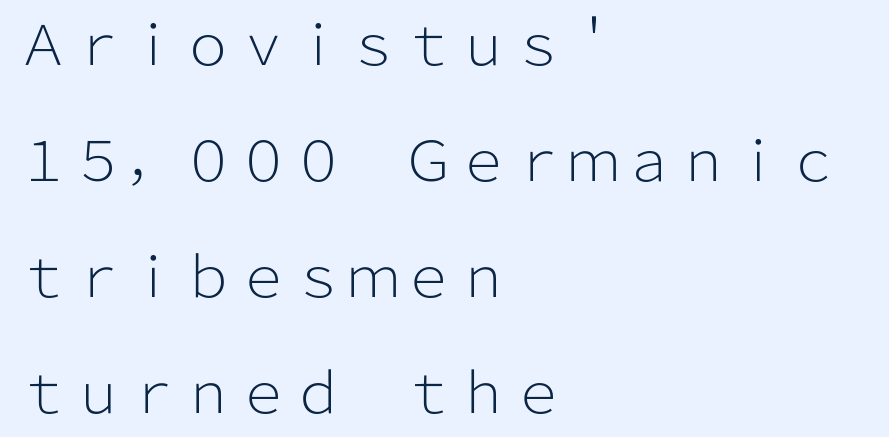
{"serif": "no", "italic": "no", "bold": "no", "weight": "light", "width": "normal", "stroke_contrast": "low", "x_height": "medium", "monospaced": "no", "underline": "no", "align": "left", "line_spacing": "loose", "line_spacing_ratio": 2.11, "letter_spacing": "normal", "letter_spacing_em": 0.0, "glyph_px": 55}
